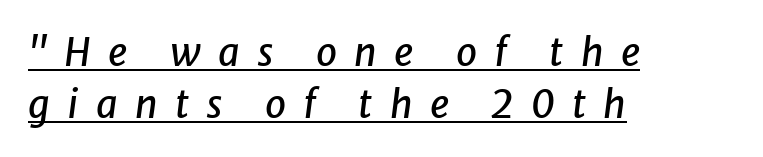
{"italic": "yes", "lean": "right", "slant_degrees": 8, "width": "normal", "stroke_contrast": "low", "x_height": "medium", "monospaced": "no", "underline": "yes", "align": "left", "line_spacing": "normal", "line_spacing_ratio": 1.36, "letter_spacing": "wide", "letter_spacing_em": 0.46, "glyph_px": 38}
